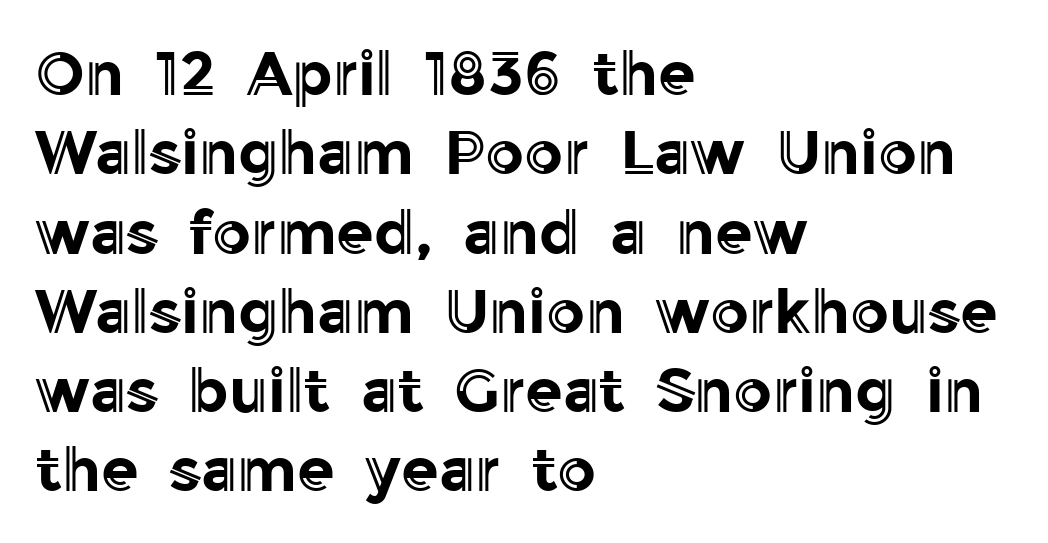
Q: Is the text italic (slanted)? A: No, it is upright.
Q: Is the text underlined? A: No.
Q: How is the paragraph aligned? A: Left-aligned.
Q: Is the spacing between letters normal or unusually wide? A: Normal.
Q: Is the spacing between lines tight, normal or loose? A: Normal.
Q: Width (condensed, normal, or wide)? A: Normal.
Q: x-height? A: Medium.
Q: Monospaced? A: No.
